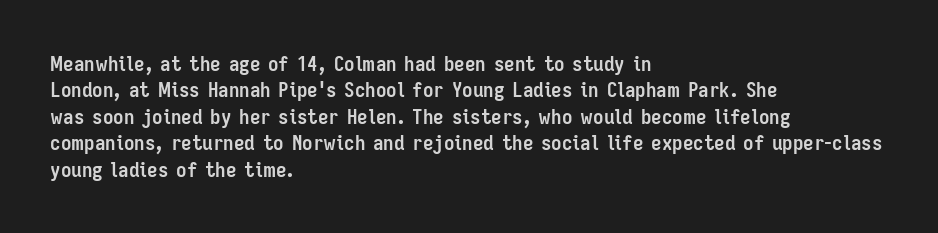
The image shows 21 px bold type, upright; set left-aligned, normal line spacing (1.26x), normal letter spacing, not underlined.
